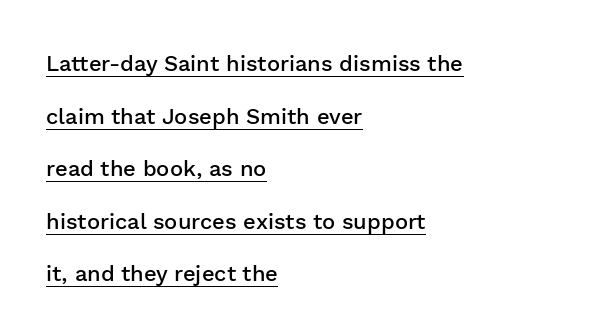
{"italic": "no", "bold": "semi", "underline": "yes", "align": "left", "line_spacing": "loose", "line_spacing_ratio": 2.39, "letter_spacing": "normal", "letter_spacing_em": 0.0, "glyph_px": 22}
